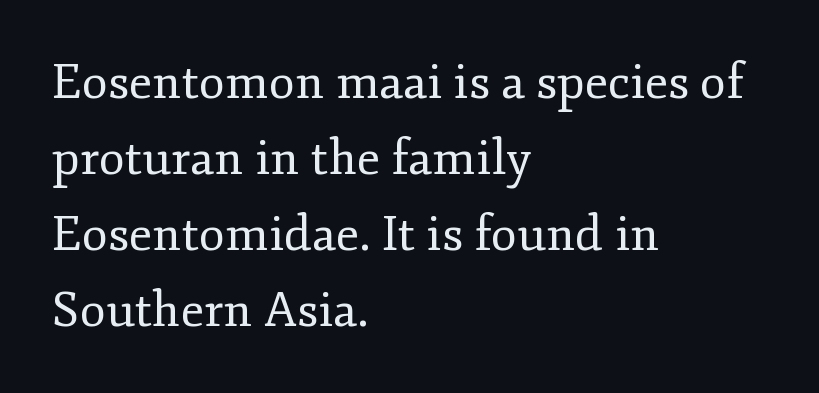
Q: Is the text bold? A: No.
Q: Is the text italic (slanted)? A: No, it is upright.
Q: Is the typeface a serif or a sans-serif typeface? A: Serif.
Q: Is the text underlined? A: No.
Q: How is the paragraph aligned? A: Left-aligned.
Q: Is the spacing between letters normal or unusually wide? A: Normal.
Q: Is the spacing between lines tight, normal or loose? A: Normal.
Q: Width (condensed, normal, or wide)? A: Normal.
Q: Stroke contrast? A: Low.
Q: x-height? A: Small.
Q: Monospaced? A: No.
